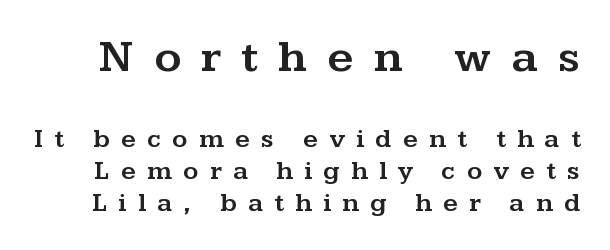
A typesetter would call this proportional, since set widths differ per character. Check under the words: just untouched page. The letters carry serifs — small finishing strokes at the ends of their stems. Size hierarchy here favors the leading block over the trailing one. Honestly, the letter spacing is so wide it's the main thing you notice.
